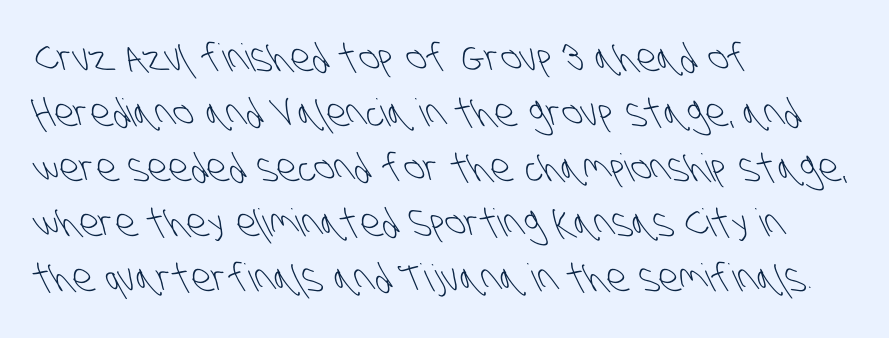
Q: Is the text bold? A: No.
Q: Is the typeface a serif or a sans-serif typeface? A: Sans-serif.
Q: Is the text underlined? A: No.
Q: How is the paragraph aligned? A: Left-aligned.
Q: Is the spacing between letters normal or unusually wide? A: Normal.
Q: Is the spacing between lines tight, normal or loose? A: Normal.
Q: Width (condensed, normal, or wide)? A: Condensed.
Q: Stroke contrast? A: Low.
Q: x-height? A: Large.
Q: Monospaced? A: No.
